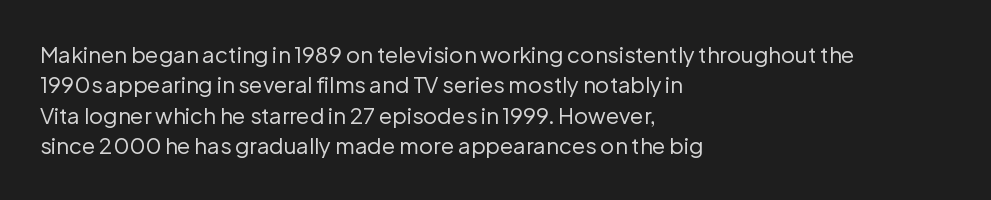
A quiet, ordinary-to-light weight characterises the typeface. The text block is weighted toward the left margin, trailing off unevenly rightward. This rendering leaves character spacing at its baseline value. Characters remain perfectly vertical along every line. The strip under each line holds only bare page.
